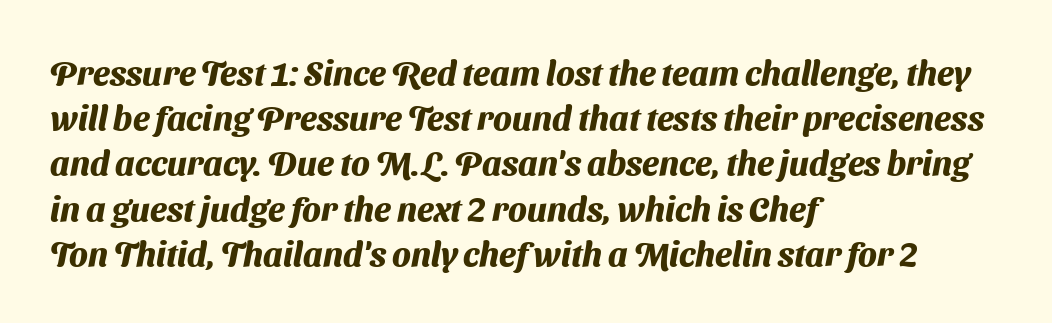
Whoever set this chose a conventional vertical rhythm. Words float on clear page, feet unadorned. This sample uses a sans-serif face. Heft: maximum for text — a bold.
